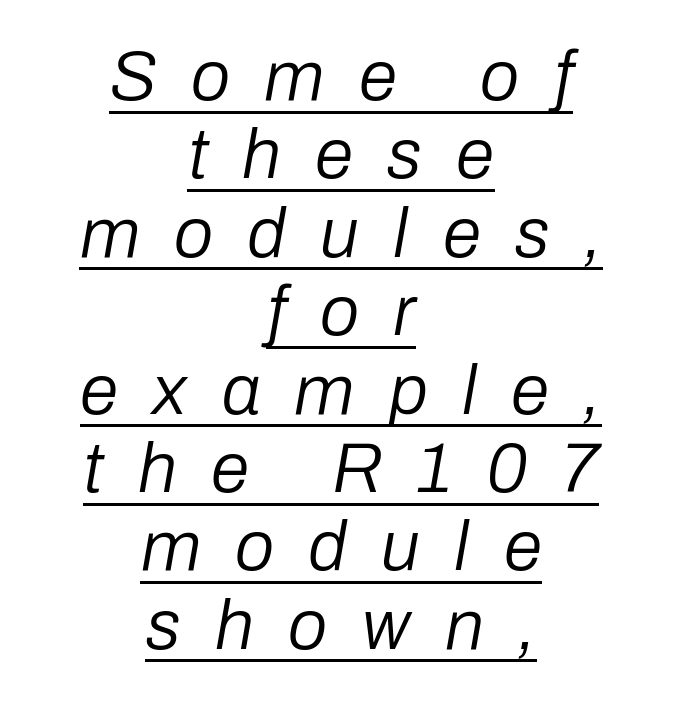
The image shows 70 px regular-weight type, italic (leaning right); set centered, tight line spacing (1.12x), unusually wide letter spacing (+0.49 em), underlined; low stroke contrast and a medium x-height.
